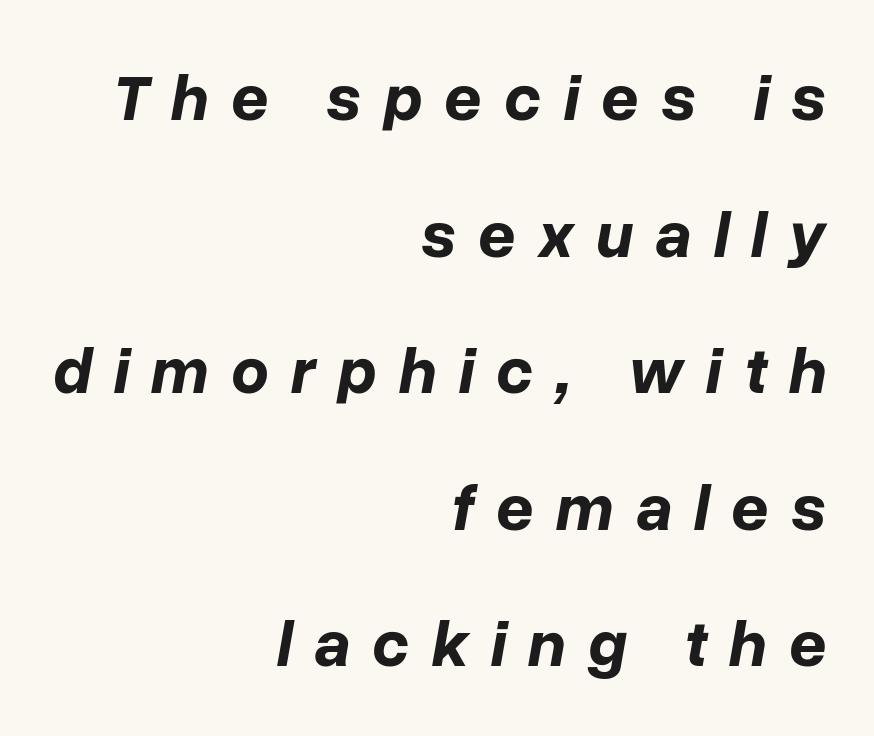
The specimen reads as italic at a glance. Underlining? Definitely not there. Airy leading. Alignment: flush right. Typographic density is high because the face is bold. Do the characters align in a grid? No, the font is proportional.
